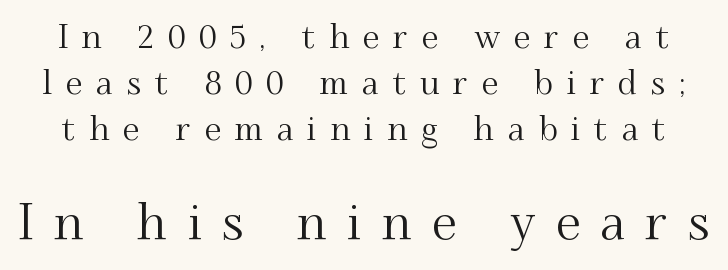
The image shows 49 px serif type, upright; set normal line spacing (1.39x), unusually wide letter spacing (+0.42 em), not underlined; the second (bottom) block is 1.48x larger; medium stroke contrast and a small x-height.
